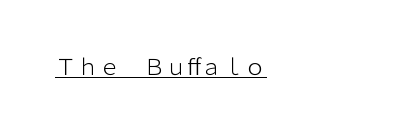
The strokes are not fattened; the text isn't bold. The specimen reads as upright at a glance. Decoration check: the copy is underlined. A classic flush-left, rag-right setting is used for this passage.
